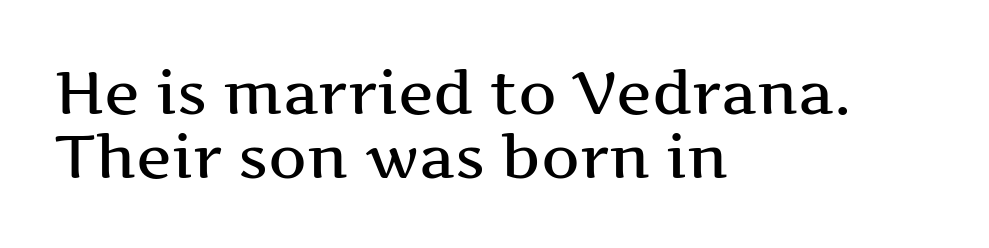
The image shows 60 px wide serif type, upright; set left-aligned, tight line spacing (1.06x), normal letter spacing, not underlined; medium stroke contrast and a medium x-height.
